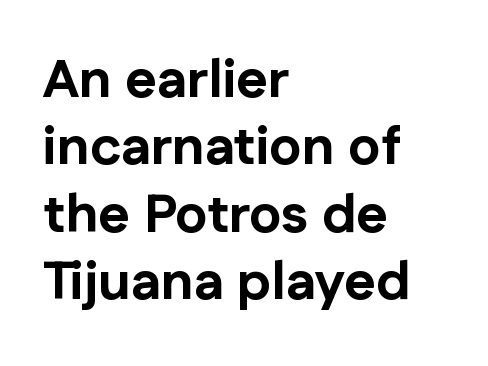
The image shows 54 px bold sans-serif type, upright; set left-aligned, normal line spacing (1.25x), normal letter spacing, not underlined; low stroke contrast and a medium x-height.
